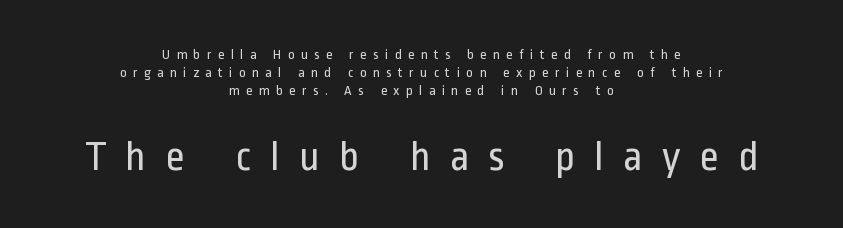
The image shows 42 px regular-weight, condensed sans-serif type, upright; set centered, normal line spacing (1.28x), unusually wide letter spacing (+0.45 em), not underlined; the second (bottom) block is 3.0x larger; low stroke contrast and a medium x-height.
